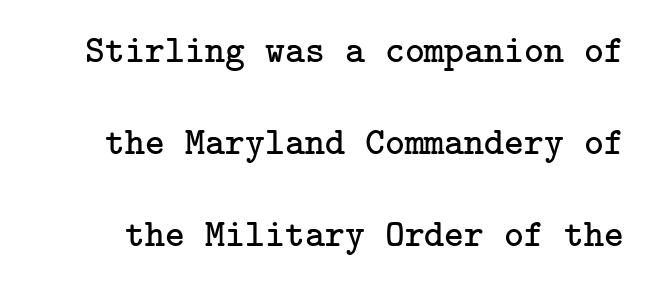
The image shows 38 px regular-weight serif type, upright; set loose line spacing (2.42x), normal letter spacing, not underlined; low stroke contrast and a medium x-height.
